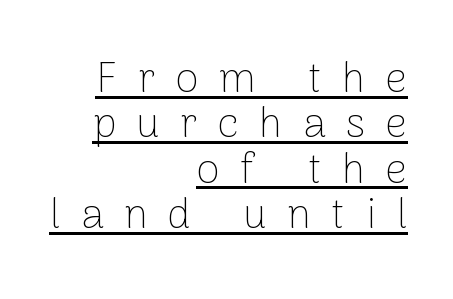
Q: Is the text bold? A: No.
Q: Is the text italic (slanted)? A: No, it is upright.
Q: Is the typeface a serif or a sans-serif typeface? A: Sans-serif.
Q: Is the text underlined? A: Yes.
Q: How is the paragraph aligned? A: Right-aligned.
Q: Is the spacing between letters normal or unusually wide? A: Unusually wide.
Q: Is the spacing between lines tight, normal or loose? A: Tight.
Q: Width (condensed, normal, or wide)? A: Normal.
Q: Stroke contrast? A: Low.
Q: x-height? A: Medium.
Q: Monospaced? A: No.
